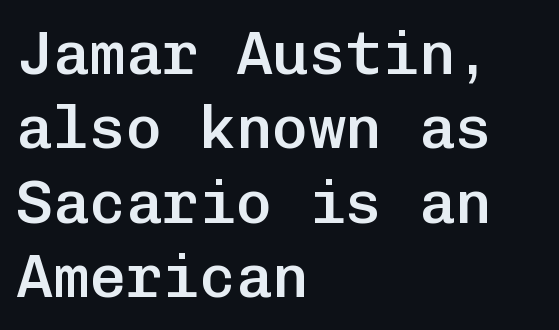
Q: Is the text bold? A: Semi-bold.
Q: Is the text italic (slanted)? A: No, it is upright.
Q: Is the typeface a serif or a sans-serif typeface? A: Sans-serif.
Q: Is the text underlined? A: No.
Q: How is the paragraph aligned? A: Left-aligned.
Q: Is the spacing between letters normal or unusually wide? A: Normal.
Q: Width (condensed, normal, or wide)? A: Normal.
Q: Stroke contrast? A: Low.
Q: x-height? A: Medium.
Q: Monospaced? A: Yes.
